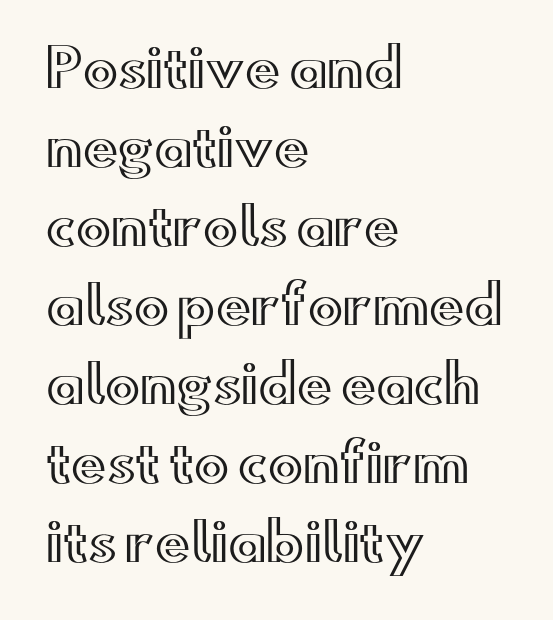
{"italic": "no", "width": "wide", "x_height": "small", "monospaced": "no", "underline": "no", "align": "left", "line_spacing": "normal", "line_spacing_ratio": 1.52, "letter_spacing": "normal", "letter_spacing_em": 0.0, "glyph_px": 52}
